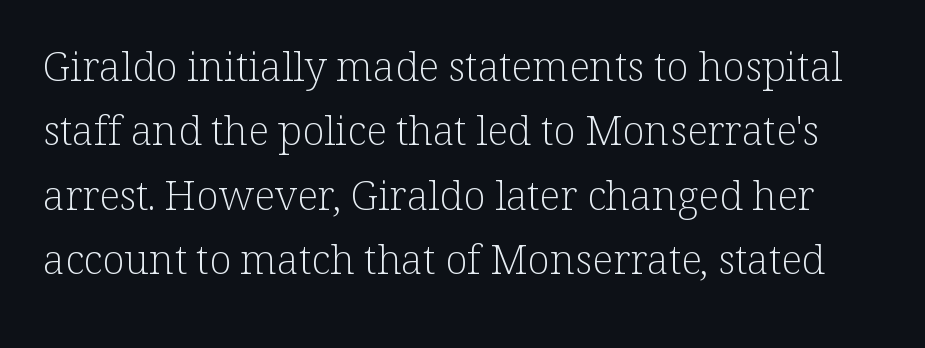
{"serif": "yes", "italic": "no", "bold": "no", "weight": "light", "width": "normal", "stroke_contrast": "low", "x_height": "medium", "monospaced": "no", "underline": "no", "line_spacing": "normal", "line_spacing_ratio": 1.57, "letter_spacing": "normal", "letter_spacing_em": 0.0, "glyph_px": 41}
